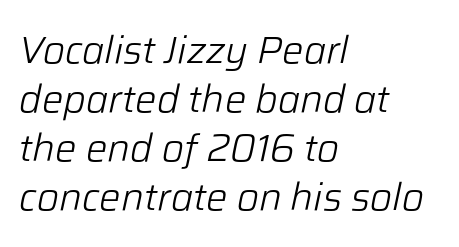
The image shows 38 px light type, italic (leaning right); set left-aligned, normal line spacing (1.29x), normal letter spacing, not underlined; low stroke contrast and a medium x-height.
